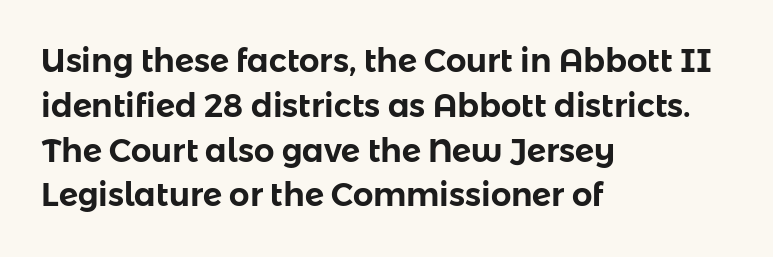
Q: Is the text italic (slanted)? A: No, it is upright.
Q: Is the typeface a serif or a sans-serif typeface? A: Sans-serif.
Q: Is the text underlined? A: No.
Q: How is the paragraph aligned? A: Left-aligned.
Q: Is the spacing between letters normal or unusually wide? A: Normal.
Q: Is the spacing between lines tight, normal or loose? A: Normal.
Q: Width (condensed, normal, or wide)? A: Normal.
Q: Stroke contrast? A: Low.
Q: x-height? A: Medium.
Q: Monospaced? A: No.
